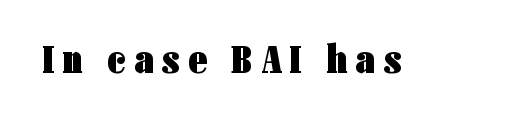
The image shows 41 px heavy, condensed sans-serif type, upright; set unusually wide letter spacing (+0.21 em), not underlined; low stroke contrast and a medium x-height.
